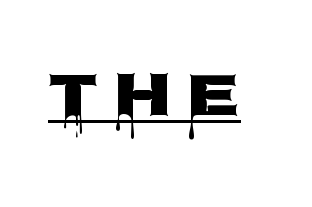
Q: Is the text bold? A: Yes.
Q: Is the text italic (slanted)? A: No, it is upright.
Q: Is the typeface a serif or a sans-serif typeface? A: Sans-serif.
Q: Is the text underlined? A: Yes.
Q: Is the spacing between letters normal or unusually wide? A: Unusually wide.
Q: Width (condensed, normal, or wide)? A: Wide.
Q: Stroke contrast? A: Low.
Q: x-height? A: Large.
Q: Monospaced? A: No.
